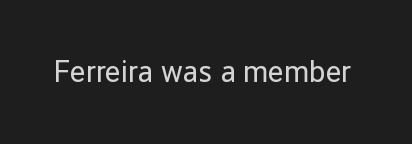
Nope, not italic — everything's standing straight. No letter is thick-stroked: the sample isn't bold. Plain, unruled lines of type. I'd call this a sans setting — the letters go barefoot. Here the designer chose a conventional face with non-uniform glyph widths. The tracking reads as untouched default to a designer's eye.
